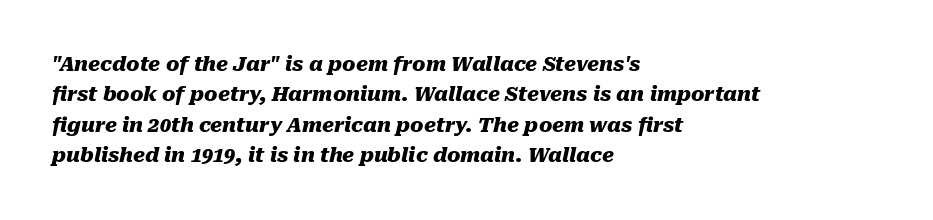
Is the type slanted? Yes — the strokes lean at a clear angle. Rule under the text: the space is simply empty. Notice how descenders clear the ascenders below comfortably — that's standard leading. Every row of glyphs begins at an identical x-position on the left. The glyphs have the mass of a bold cut. The gaps between neighbouring characters are ordinary and unremarkable.
